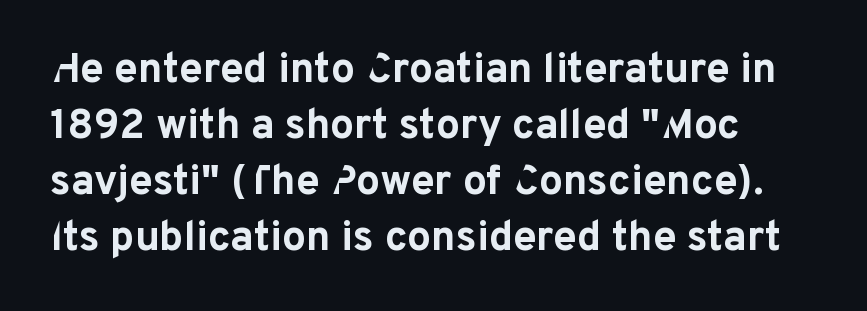
Q: Is the text bold? A: Yes.
Q: Is the text italic (slanted)? A: No, it is upright.
Q: Is the typeface a serif or a sans-serif typeface? A: Sans-serif.
Q: Is the text underlined? A: No.
Q: Is the spacing between letters normal or unusually wide? A: Normal.
Q: Is the spacing between lines tight, normal or loose? A: Normal.
Q: Width (condensed, normal, or wide)? A: Normal.
Q: Stroke contrast? A: Low.
Q: x-height? A: Medium.
Q: Monospaced? A: No.
